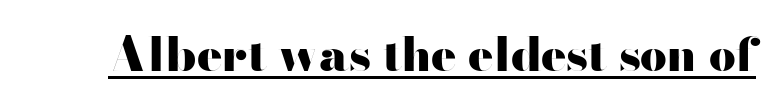
The image shows 47 px heavy, wide sans-serif type, upright; set normal letter spacing, underlined; high stroke contrast and a small x-height.
